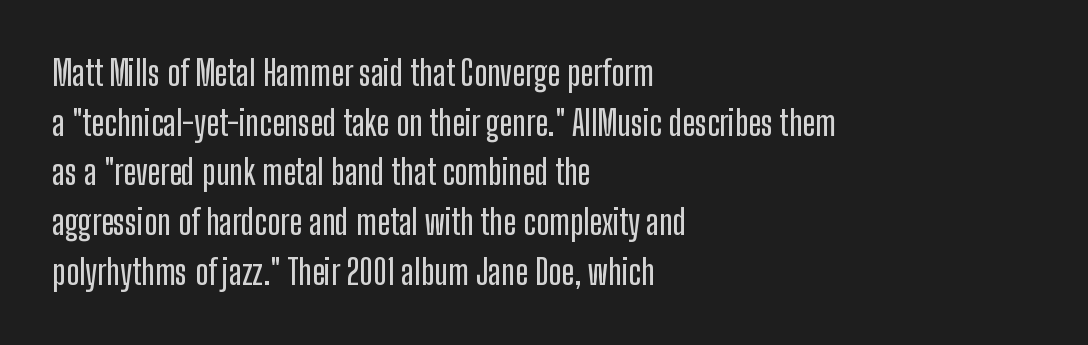
The image shows 34 px condensed sans-serif type, upright; set left-aligned, normal line spacing (1.46x), normal letter spacing, not underlined; low stroke contrast and a medium x-height.
